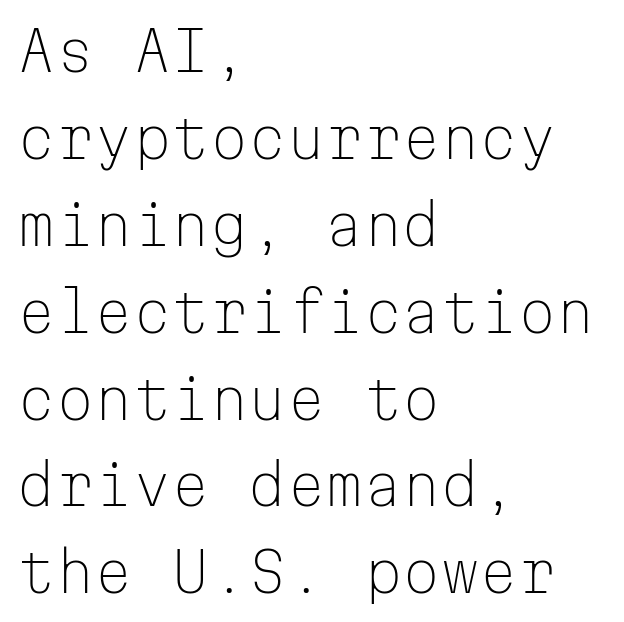
{"serif": "no", "italic": "no", "bold": "no", "weight": "light", "width": "normal", "stroke_contrast": "low", "x_height": "medium", "monospaced": "yes", "underline": "no", "align": "left", "line_spacing": "normal", "line_spacing_ratio": 1.58, "letter_spacing": "normal", "letter_spacing_em": 0.0, "glyph_px": 55}
